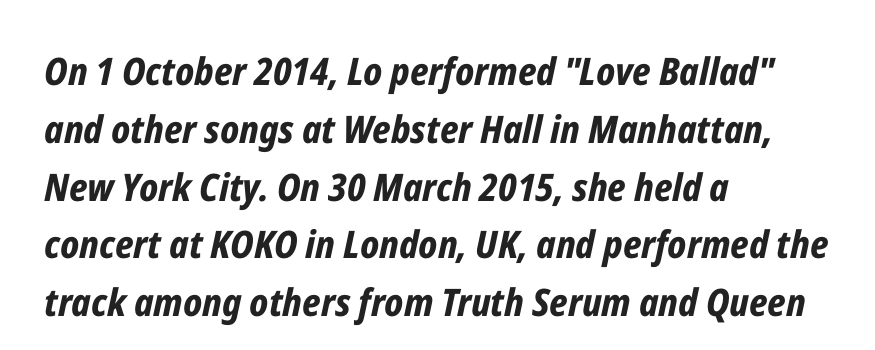
The image shows 38 px bold, condensed type, italic (leaning right); set left-aligned, normal line spacing (1.52x), normal letter spacing, not underlined; low stroke contrast and a medium x-height.
